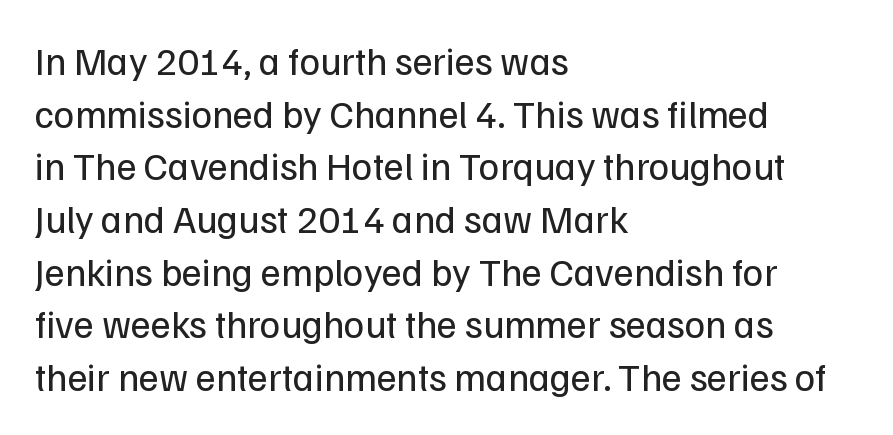
Is this a fixed-width face? No — the glyphs have proportional, varying widths. Regarding serifs, this sample does without them. Quick note: underline off. Ordinary non-slanted type is in use.
